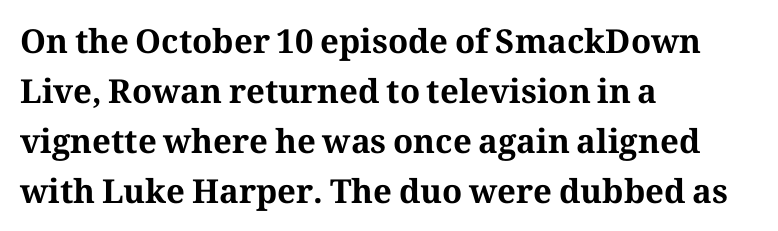
Q: Is the text bold? A: Yes.
Q: Is the text italic (slanted)? A: No, it is upright.
Q: Is the typeface a serif or a sans-serif typeface? A: Serif.
Q: Is the text underlined? A: No.
Q: How is the paragraph aligned? A: Left-aligned.
Q: Is the spacing between letters normal or unusually wide? A: Normal.
Q: Is the spacing between lines tight, normal or loose? A: Normal.
Q: Width (condensed, normal, or wide)? A: Normal.
Q: Stroke contrast? A: Medium.
Q: x-height? A: Medium.
Q: Monospaced? A: No.
